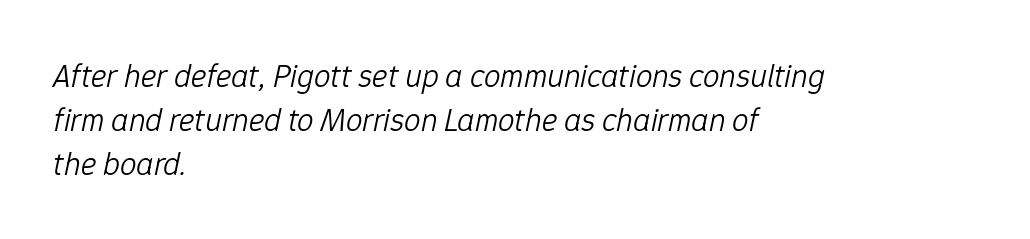
{"italic": "yes", "lean": "right", "slant_degrees": 12, "bold": "no", "weight": "light", "width": "normal", "stroke_contrast": "low", "x_height": "medium", "monospaced": "no", "underline": "no", "align": "left", "line_spacing": "normal", "line_spacing_ratio": 1.33, "letter_spacing": "normal", "letter_spacing_em": 0.0, "glyph_px": 33}
